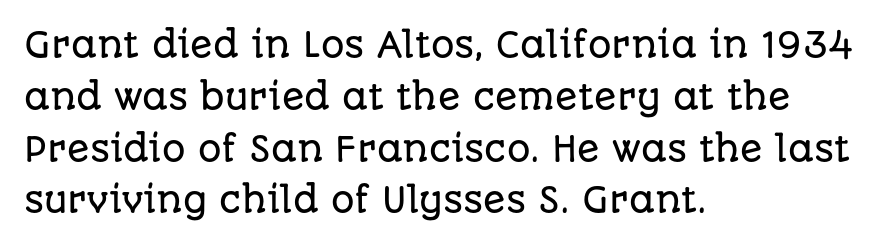
Stroke terminals: plain, sans-serif. The face used here is rendered with its standard letterfit. The strip under each line holds only bare page. Spacing verdict: proportional, widths tailored to each character. Ascenders rise straight up at ninety degrees. Successive baselines arrive at the customary interval.
